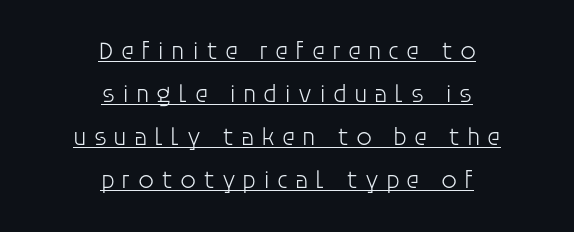
Q: Is the text bold? A: No.
Q: Is the text italic (slanted)? A: No, it is upright.
Q: Is the text underlined? A: Yes.
Q: How is the paragraph aligned? A: Centered.
Q: Is the spacing between letters normal or unusually wide? A: Unusually wide.
